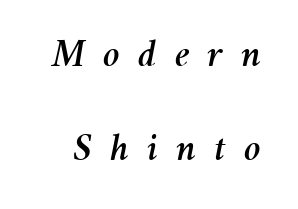
Q: Is the text italic (slanted)? A: Yes, it leans right by about 11 degrees.
Q: Is the text underlined? A: No.
Q: Is the spacing between letters normal or unusually wide? A: Unusually wide.
Q: Is the spacing between lines tight, normal or loose? A: Loose.
Q: Width (condensed, normal, or wide)? A: Normal.
Q: Stroke contrast? A: Medium.
Q: x-height? A: Medium.
Q: Monospaced? A: No.
